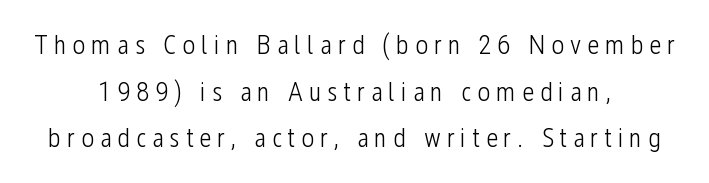
Quick note: not italic, upright. Students, note that the glyphs here are deliberately spaced far apart. A student would call this center alignment; a typographer would say set centered. Unbolded letterforms with no extra heft. Letters rest on an invisible, unmarked baseline.
